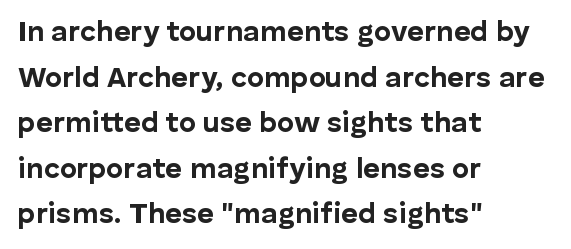
Just letters on the line, the space beneath them empty. Heavy-handed strokes throughout: this text is bold. The rendering keeps characters at their native spacing. The face used here is proportionally spaced, like ordinary book or web type. Reading down the column, the eye jumps a familiar distance to each next line. Line starts are locked; line ends wander.
